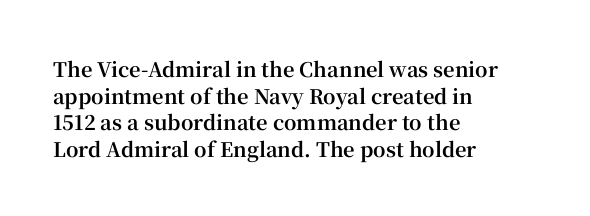
The image shows 20 px bold type, upright; set left-aligned, normal line spacing (1.33x), normal letter spacing, not underlined.
